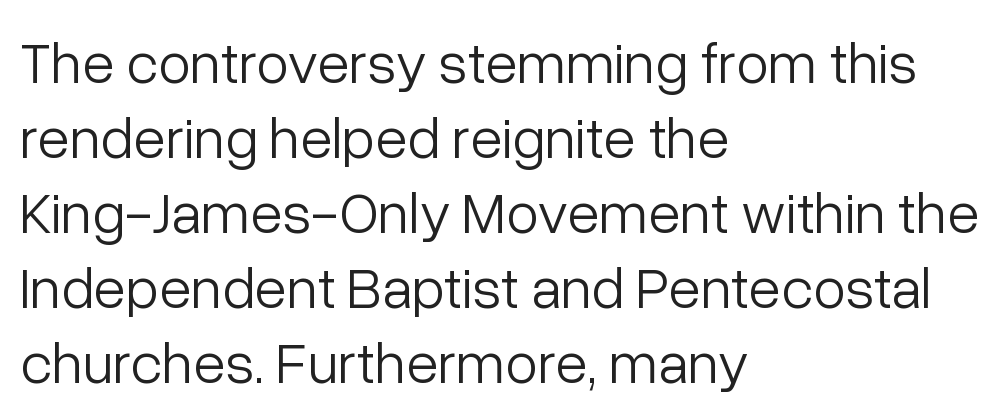
Typeset ragged right — the left edge is the straight one. The rendering uses natural spacing where letterforms have individual widths. Quick note: underline off. This block has exactly the height ordinary leading produces.
